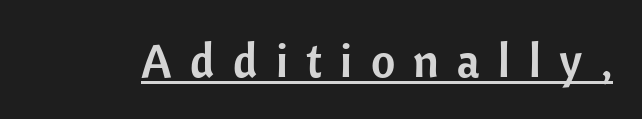
The image shows 47 px sans-serif type, upright; set unusually wide letter spacing (+0.39 em), underlined; low stroke contrast and a medium x-height.
